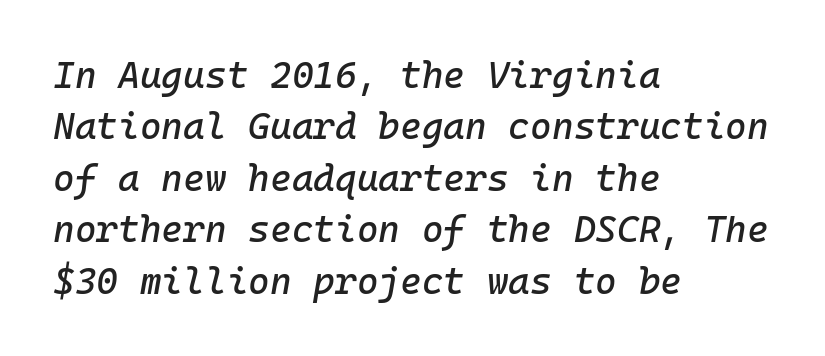
Glance below the letters and you will spot only blank space. Here the designer chose a console-style face with uniform glyph widths. Horizontal bands of white between lines are of average thickness. This sample uses plain, unmodified letter spacing. Where is the straight margin? On the left. Style check: oblique.
